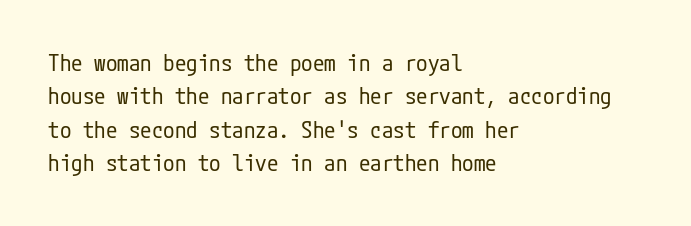
The image shows 23 px text type, upright; set left-aligned, normal line spacing (1.45x), normal letter spacing, not underlined.
